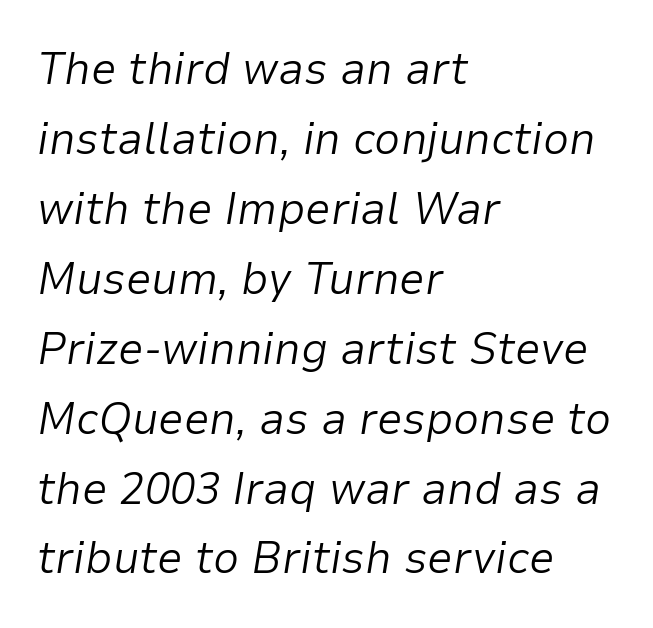
{"italic": "yes", "lean": "right", "slant_degrees": 9, "bold": "no", "weight": "light", "width": "normal", "stroke_contrast": "low", "x_height": "medium", "monospaced": "no", "underline": "no", "align": "left", "line_spacing": "normal", "line_spacing_ratio": 1.52, "letter_spacing": "normal", "letter_spacing_em": 0.0, "glyph_px": 46}
